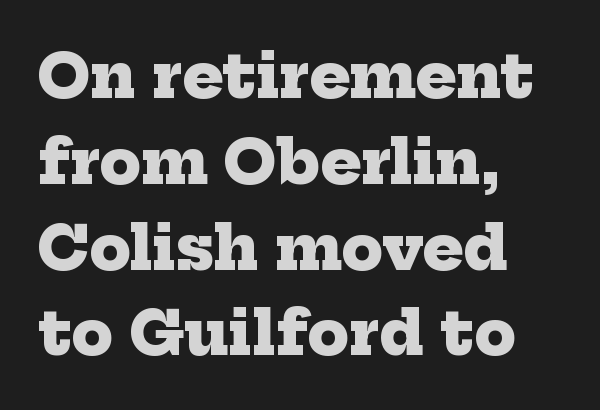
The image shows 60 px heavy serif type; set left-aligned, normal line spacing (1.43x), normal letter spacing, not underlined; low stroke contrast and a medium x-height.
